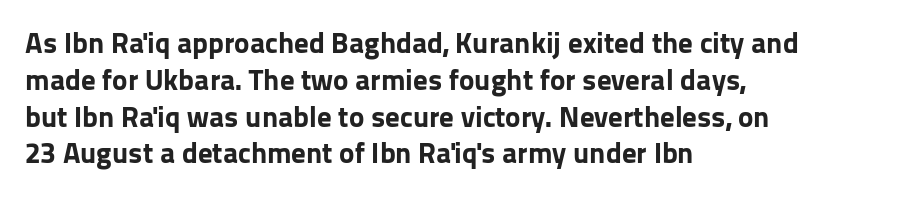
Honestly, there is no underline to notice here at all. Every character sits straight up, as roman type does. Spacing verdict: proportional, widths tailored to each character. Between one letter and the next there's only the usual sliver of space. Strokes here are thick enough to call this a true bold. Each letter's strokes conclude bluntly, with no projecting serifs.
